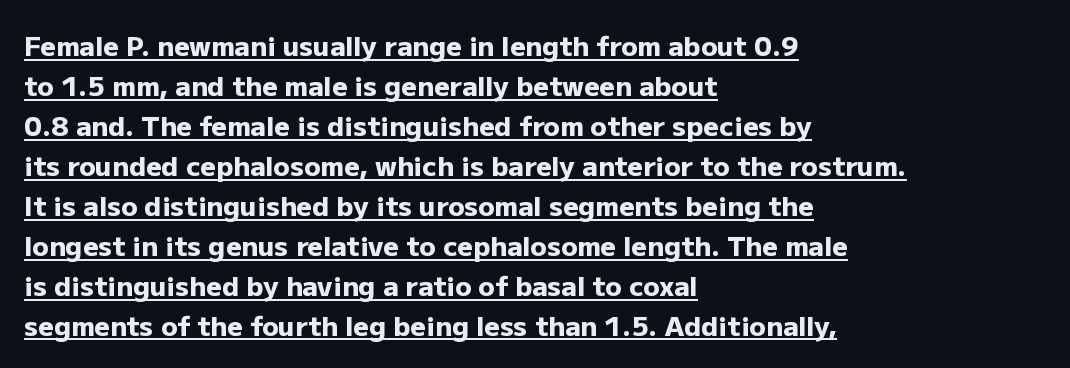
{"italic": "no", "bold": "yes", "underline": "yes", "align": "left", "line_spacing": "normal", "line_spacing_ratio": 1.48, "letter_spacing": "normal", "letter_spacing_em": 0.0, "glyph_px": 27}
